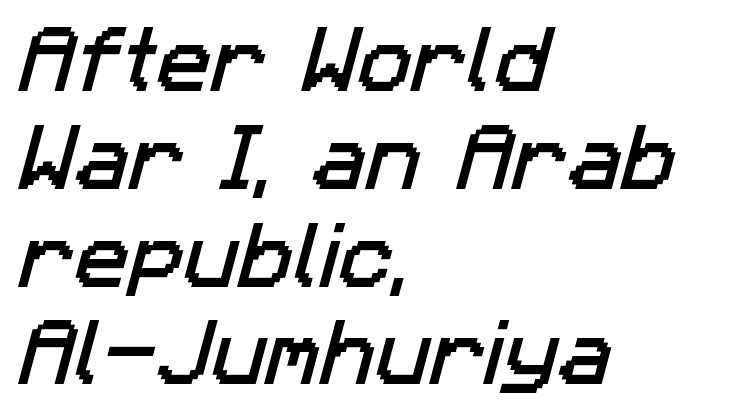
{"serif": "no", "width": "normal", "stroke_contrast": "low", "x_height": "medium", "monospaced": "no", "underline": "no", "align": "left", "line_spacing": "normal", "line_spacing_ratio": 1.34, "letter_spacing": "normal", "letter_spacing_em": 0.0, "glyph_px": 73}
